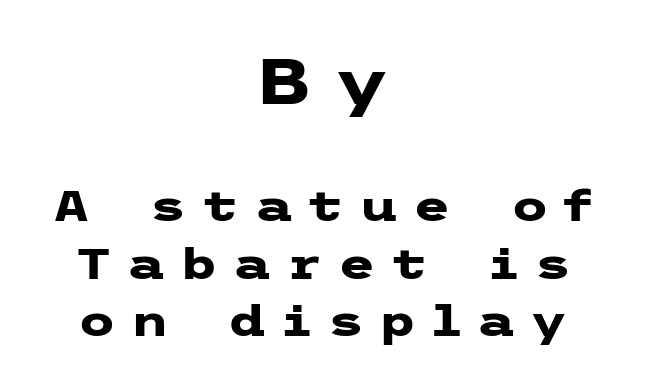
Q: Is the text bold? A: Yes.
Q: Is the text italic (slanted)? A: No, it is upright.
Q: Is the typeface a serif or a sans-serif typeface? A: Sans-serif.
Q: Is the text underlined? A: No.
Q: How is the paragraph aligned? A: Centered.
Q: Is the spacing between letters normal or unusually wide? A: Unusually wide.
Q: Is the spacing between lines tight, normal or loose? A: Normal.
Q: Which block of text is set in a larger size, the first (top) or the second (bottom)? A: The first (top) one.
Q: Width (condensed, normal, or wide)? A: Wide.
Q: Stroke contrast? A: Low.
Q: x-height? A: Medium.
